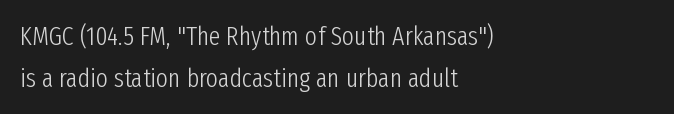
Q: Is the text bold? A: No.
Q: Is the text italic (slanted)? A: No, it is upright.
Q: Is the text underlined? A: No.
Q: How is the paragraph aligned? A: Left-aligned.
Q: Is the spacing between letters normal or unusually wide? A: Normal.
Q: Is the spacing between lines tight, normal or loose? A: Normal.
